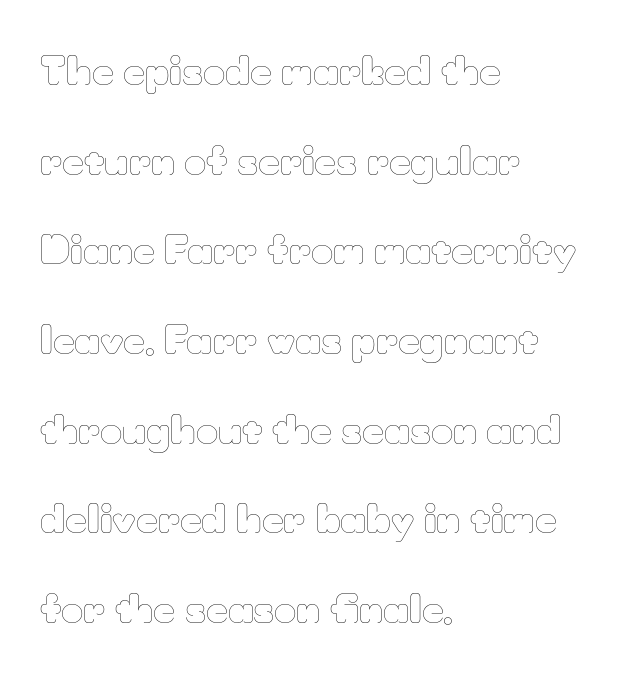
Decoration check: the copy has no underline. Does extra space separate the letters? No, they use regular spacing. Baseline-to-baseline distance is far greater than the letter height. A light-to-regular cut is what we see here. In CSS terms this would be text-align: left. If you drew a line through each stem, it would be perfectly vertical.
